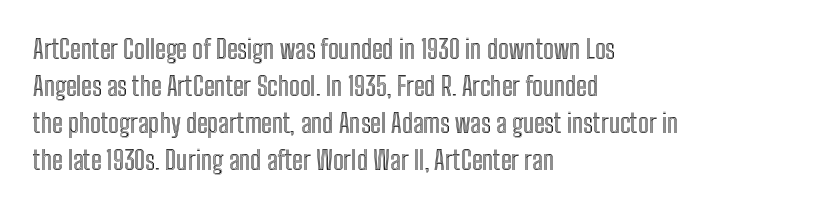
Q: Is the text italic (slanted)? A: No, it is upright.
Q: Is the text underlined? A: No.
Q: How is the paragraph aligned? A: Left-aligned.
Q: Is the spacing between letters normal or unusually wide? A: Normal.
Q: Is the spacing between lines tight, normal or loose? A: Normal.
